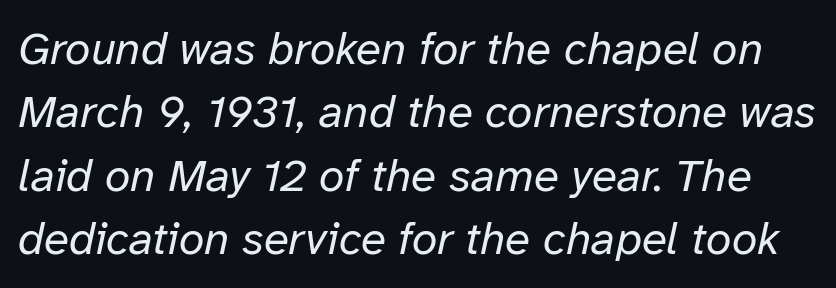
{"italic": "yes", "lean": "right", "slant_degrees": 12, "bold": "no", "weight": "regular", "width": "normal", "stroke_contrast": "low", "x_height": "medium", "monospaced": "no", "underline": "no", "line_spacing": "normal", "line_spacing_ratio": 1.38, "letter_spacing": "normal", "letter_spacing_em": 0.0, "glyph_px": 46}
